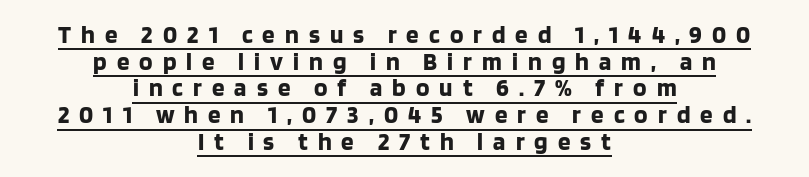
A typesetter would mark this as roman, not italic. The letters are spread apart with noticeably loose tracking. The glyphs have the mass of a bold cut. The rag falls on both sides of this text block equally.
